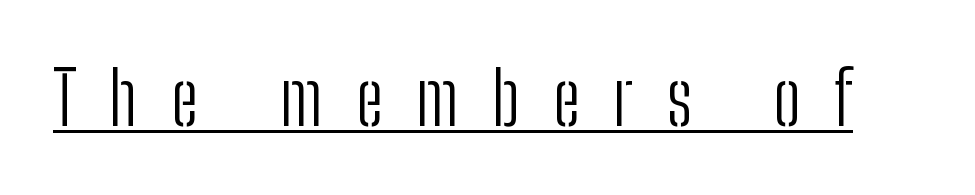
The rendering uses natural spacing where letterforms have individual widths. The type family on display is of the sans-serif kind. Is there an underline? Yes — a line sits under the letters. Notice how the stems are strictly vertical — no italics here. No chunkiness to these letters — they're not bold. Characters follow at a spacing far wider than the type designer built in.
